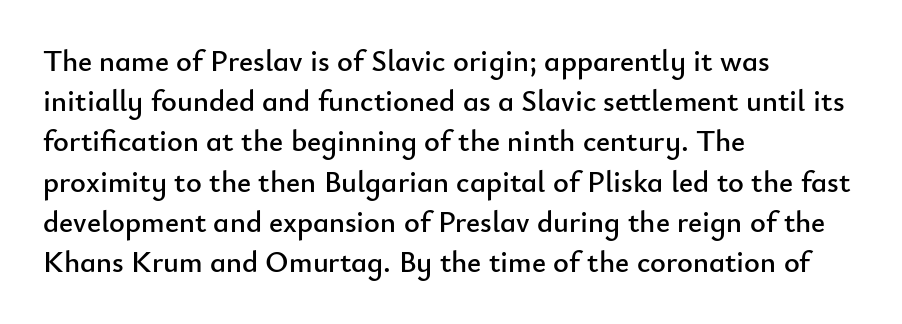
Q: Is the text italic (slanted)? A: No, it is upright.
Q: Is the typeface a serif or a sans-serif typeface? A: Sans-serif.
Q: Is the text underlined? A: No.
Q: How is the paragraph aligned? A: Left-aligned.
Q: Is the spacing between letters normal or unusually wide? A: Normal.
Q: Is the spacing between lines tight, normal or loose? A: Normal.
Q: Width (condensed, normal, or wide)? A: Normal.
Q: Stroke contrast? A: Low.
Q: x-height? A: Small.
Q: Monospaced? A: No.
